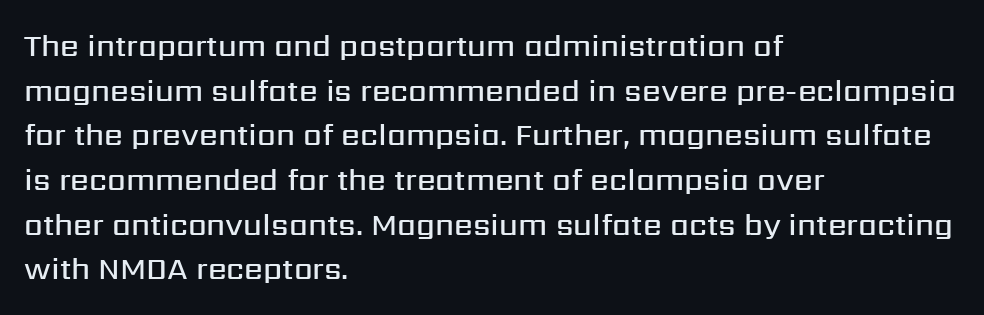
{"serif": "no", "italic": "no", "bold": "semi", "weight": "semibold", "width": "normal", "stroke_contrast": "medium", "x_height": "medium", "monospaced": "no", "underline": "no", "align": "left", "line_spacing": "normal", "line_spacing_ratio": 1.49, "letter_spacing": "normal", "letter_spacing_em": 0.0, "glyph_px": 30}
